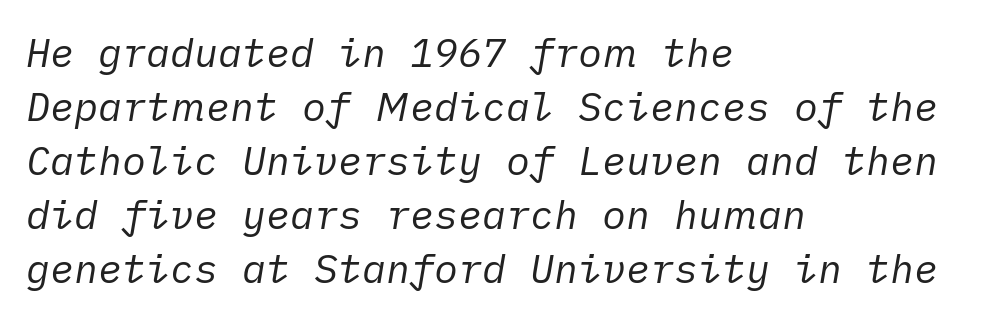
The image shows 40 px regular-weight type, italic (leaning right); set left-aligned, normal line spacing (1.35x), normal letter spacing, not underlined; low stroke contrast and a medium x-height.
